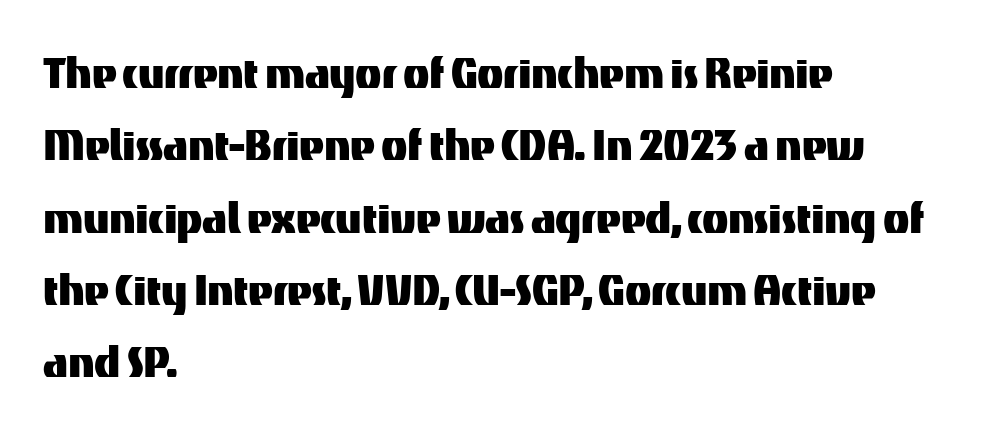
{"serif": "no", "italic": "no", "width": "normal", "stroke_contrast": "medium", "x_height": "medium", "monospaced": "no", "underline": "no", "align": "left", "line_spacing": "normal", "line_spacing_ratio": 1.34, "letter_spacing": "normal", "letter_spacing_em": 0.0, "glyph_px": 54}
